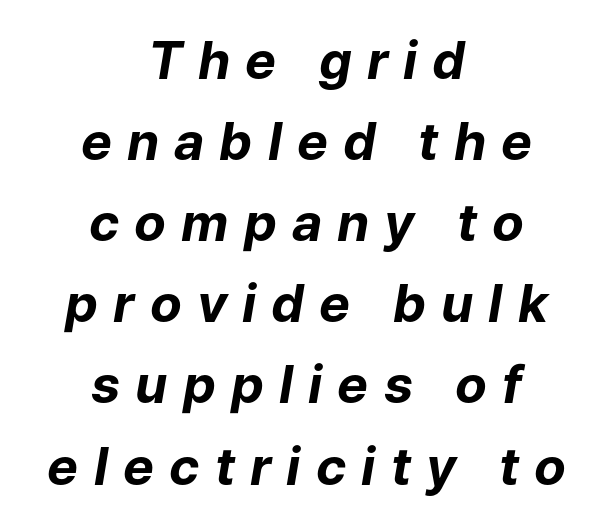
{"italic": "yes", "lean": "right", "slant_degrees": 9, "bold": "yes", "weight": "bold", "width": "normal", "stroke_contrast": "low", "x_height": "medium", "monospaced": "no", "underline": "no", "align": "center", "line_spacing": "normal", "line_spacing_ratio": 1.56, "letter_spacing": "wide", "letter_spacing_em": 0.29, "glyph_px": 52}
